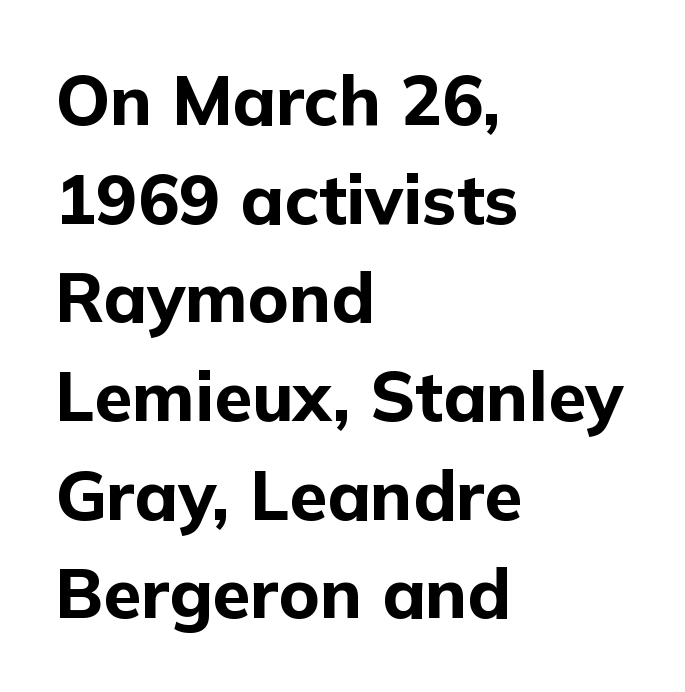
Q: Is the text bold? A: Yes.
Q: Is the text italic (slanted)? A: No, it is upright.
Q: Is the typeface a serif or a sans-serif typeface? A: Sans-serif.
Q: Is the text underlined? A: No.
Q: How is the paragraph aligned? A: Left-aligned.
Q: Is the spacing between letters normal or unusually wide? A: Normal.
Q: Is the spacing between lines tight, normal or loose? A: Normal.
Q: Width (condensed, normal, or wide)? A: Normal.
Q: Stroke contrast? A: Low.
Q: x-height? A: Medium.
Q: Monospaced? A: No.
